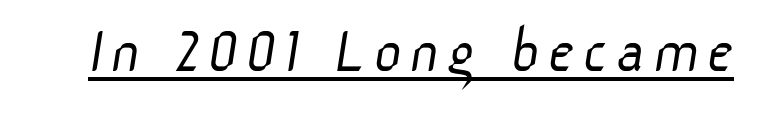
The image shows 67 px light sans-serif type; set underlined; low stroke contrast and a medium x-height.
